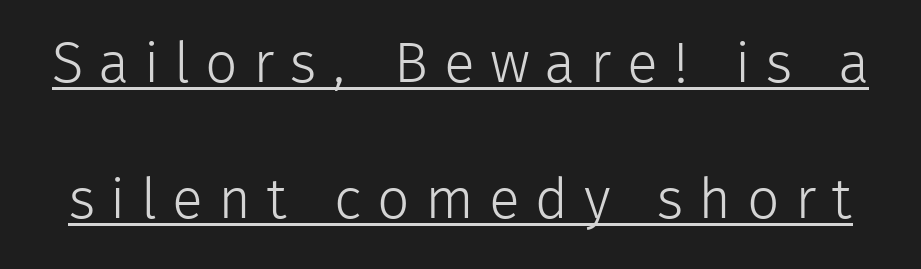
{"serif": "no", "italic": "no", "bold": "no", "weight": "light", "width": "normal", "stroke_contrast": "low", "x_height": "medium", "monospaced": "no", "underline": "yes", "line_spacing": "loose", "line_spacing_ratio": 2.39, "letter_spacing": "wide", "letter_spacing_em": 0.27, "glyph_px": 57}
